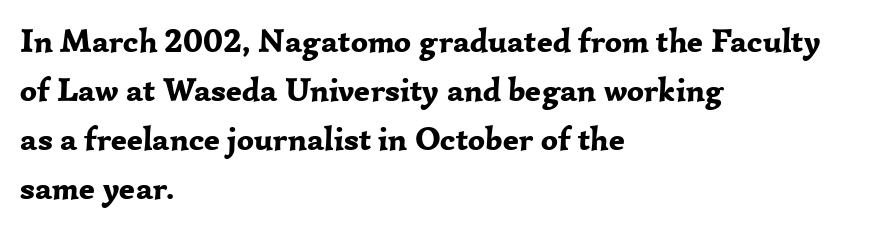
The image shows 33 px bold serif type, upright; set left-aligned, normal line spacing (1.48x), normal letter spacing, not underlined; low stroke contrast and a medium x-height.
